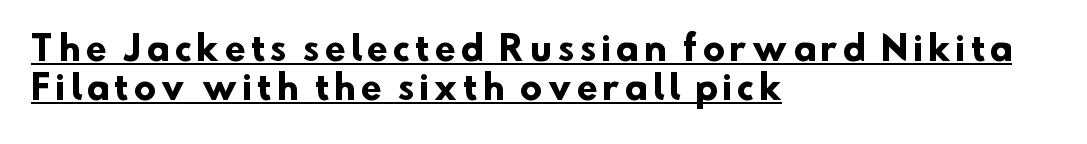
Q: Is the text bold? A: Yes.
Q: Is the typeface a serif or a sans-serif typeface? A: Sans-serif.
Q: Is the text underlined? A: Yes.
Q: How is the paragraph aligned? A: Left-aligned.
Q: Width (condensed, normal, or wide)? A: Normal.
Q: Stroke contrast? A: Low.
Q: x-height? A: Small.
Q: Monospaced? A: No.
